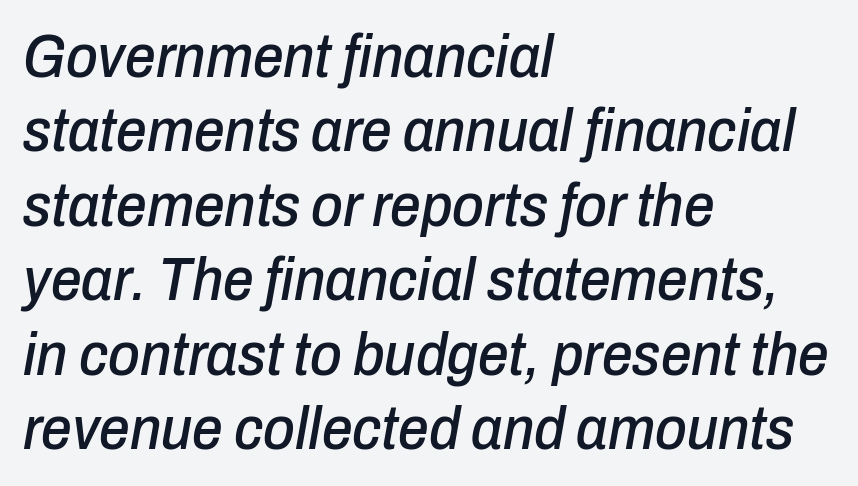
{"italic": "yes", "lean": "right", "slant_degrees": 10, "width": "condensed", "stroke_contrast": "low", "x_height": "medium", "monospaced": "no", "underline": "no", "align": "left", "line_spacing_ratio": 1.22, "letter_spacing": "normal", "letter_spacing_em": 0.0, "glyph_px": 61}
